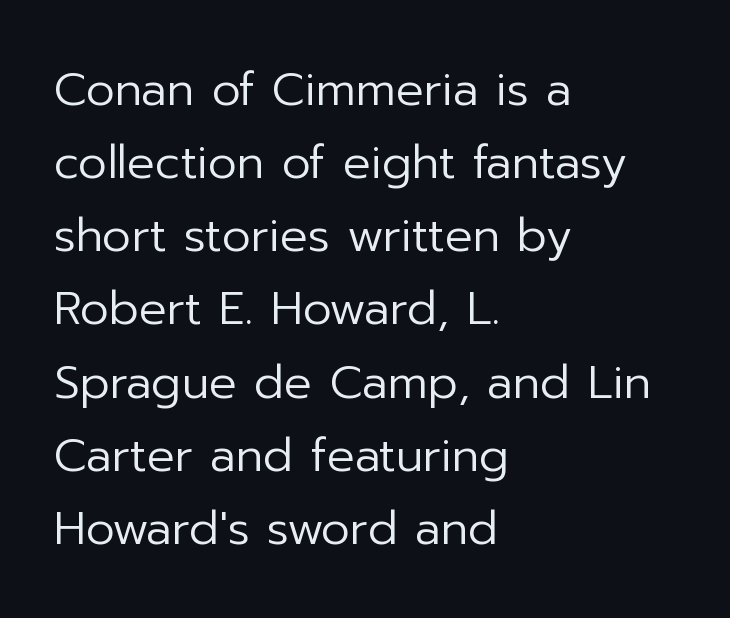
The image shows 46 px regular-weight sans-serif type, upright; set left-aligned, normal line spacing (1.59x), normal letter spacing, not underlined; low stroke contrast and a medium x-height.
